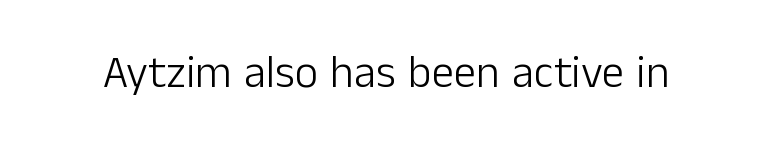
{"serif": "no", "italic": "no", "bold": "no", "weight": "light", "width": "normal", "stroke_contrast": "low", "x_height": "medium", "monospaced": "no", "underline": "no", "letter_spacing": "normal", "letter_spacing_em": 0.0, "glyph_px": 45}
